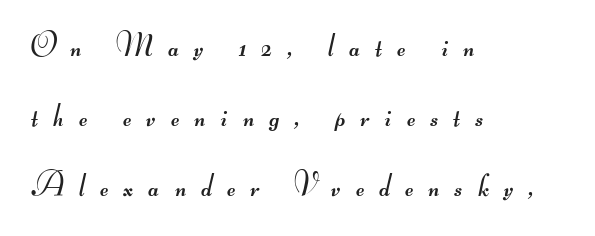
Q: Is the text bold? A: No.
Q: Is the typeface a serif or a sans-serif typeface? A: Sans-serif.
Q: Is the text underlined? A: No.
Q: How is the paragraph aligned? A: Left-aligned.
Q: Is the spacing between letters normal or unusually wide? A: Unusually wide.
Q: Is the spacing between lines tight, normal or loose? A: Loose.
Q: Width (condensed, normal, or wide)? A: Wide.
Q: Stroke contrast? A: Medium.
Q: Monospaced? A: No.
